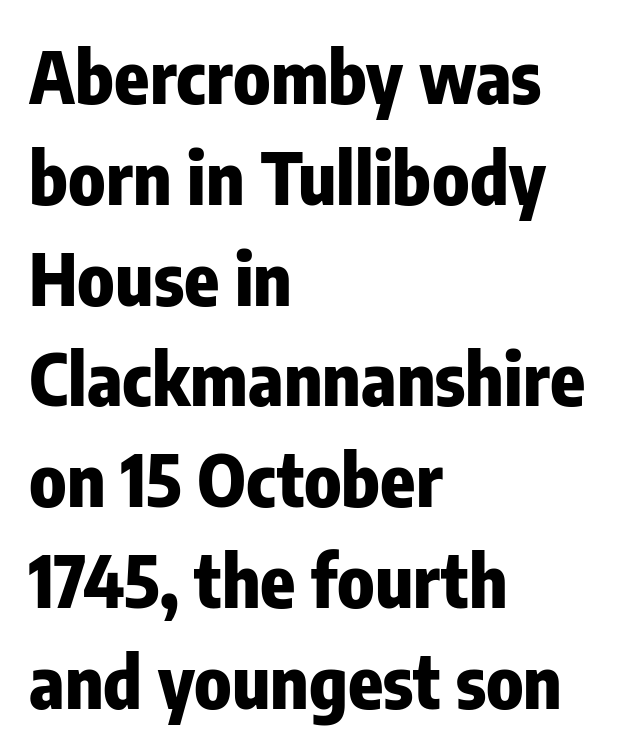
{"serif": "no", "italic": "no", "bold": "yes", "weight": "heavy", "width": "condensed", "stroke_contrast": "low", "x_height": "medium", "monospaced": "no", "underline": "no", "align": "left", "line_spacing": "normal", "line_spacing_ratio": 1.4, "letter_spacing": "normal", "letter_spacing_em": 0.0, "glyph_px": 72}
